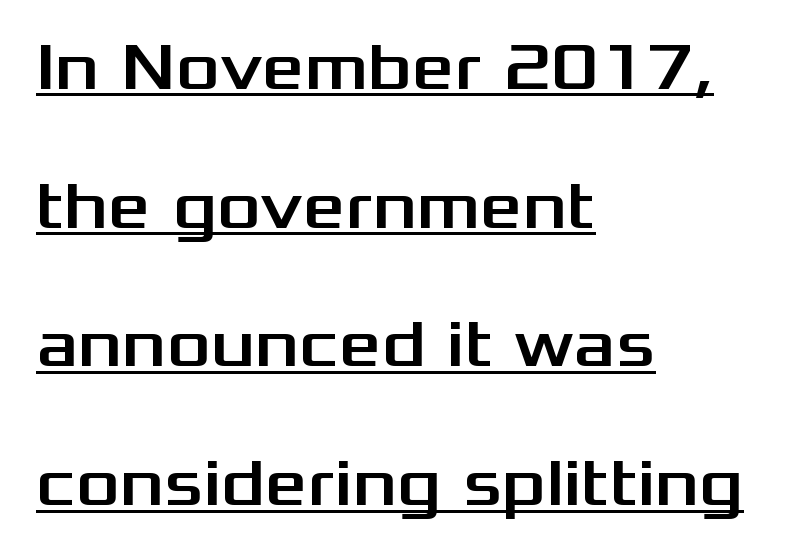
These lines keep a tight, regular rhythm from letter to letter. The specimen reads as upright at a glance. These lines are set flush left with a ragged right edge. The glyphs in this specimen are sans serif. The face used here is proportionally spaced, like ordinary book or web type. The line-height multiplier appears high, well above default.
